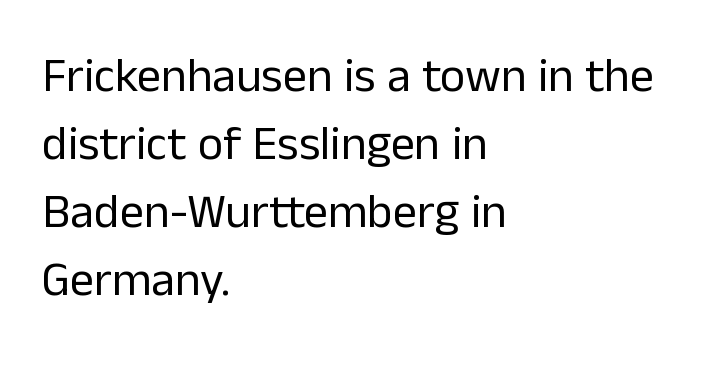
Q: Is the text bold? A: No.
Q: Is the text italic (slanted)? A: No, it is upright.
Q: Is the typeface a serif or a sans-serif typeface? A: Sans-serif.
Q: Is the text underlined? A: No.
Q: How is the paragraph aligned? A: Left-aligned.
Q: Is the spacing between letters normal or unusually wide? A: Normal.
Q: Is the spacing between lines tight, normal or loose? A: Normal.
Q: Width (condensed, normal, or wide)? A: Normal.
Q: Stroke contrast? A: Low.
Q: x-height? A: Medium.
Q: Monospaced? A: No.
